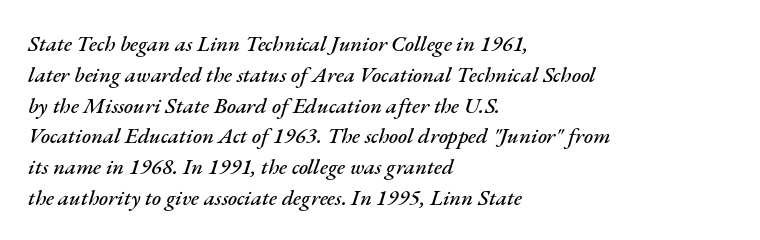
The paragraph shown leans on its left margin. The letters are slanted; this is an italic face. Nothing unusual about the tracking: characters are spaced as the font intends. The rendering uses a moderate line-height, typical for paragraphs. The words here are not underlined.
